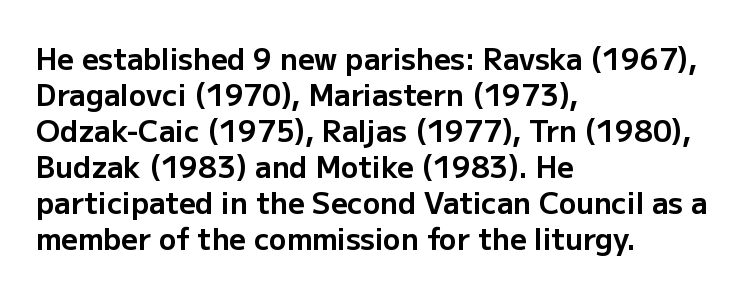
Heavy, bold letterforms. The typography opts for an upright posture over an oblique one. Words float on clear page, feet unadorned. Nope, no serifs anywhere on these letters. The tracking reads as untouched default to a designer's eye.
